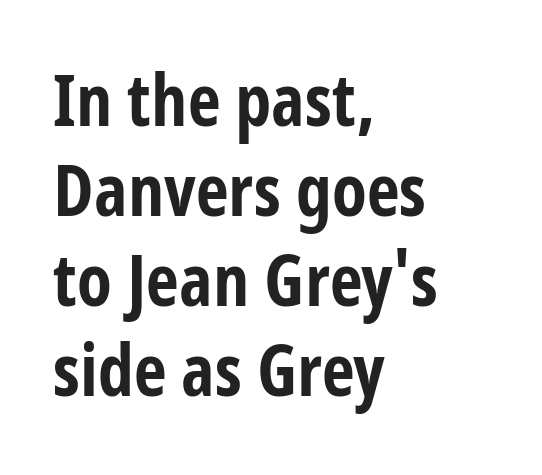
{"serif": "no", "italic": "no", "bold": "yes", "weight": "bold", "width": "condensed", "stroke_contrast": "low", "x_height": "medium", "monospaced": "no", "underline": "no", "align": "left", "line_spacing": "normal", "line_spacing_ratio": 1.25, "letter_spacing": "normal", "letter_spacing_em": 0.0, "glyph_px": 72}
